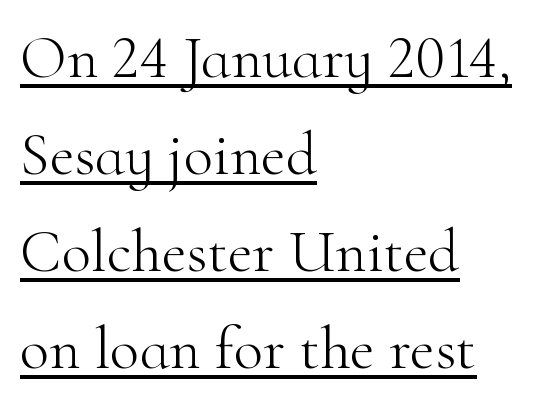
The image shows 61 px light serif type, upright; set left-aligned, normal line spacing (1.59x), normal letter spacing, underlined; high stroke contrast and a small x-height.
